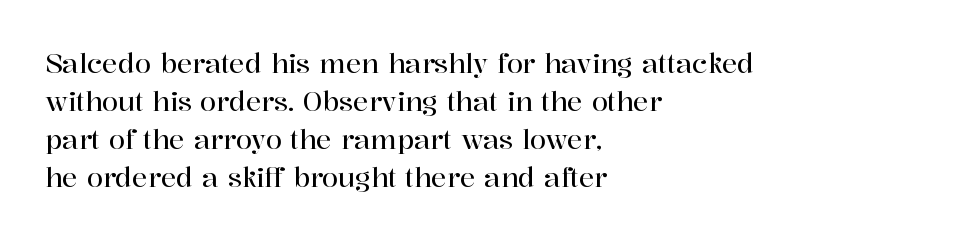
{"italic": "no", "underline": "no", "align": "left", "line_spacing": "normal", "line_spacing_ratio": 1.46, "letter_spacing": "normal", "letter_spacing_em": 0.0, "glyph_px": 26}
